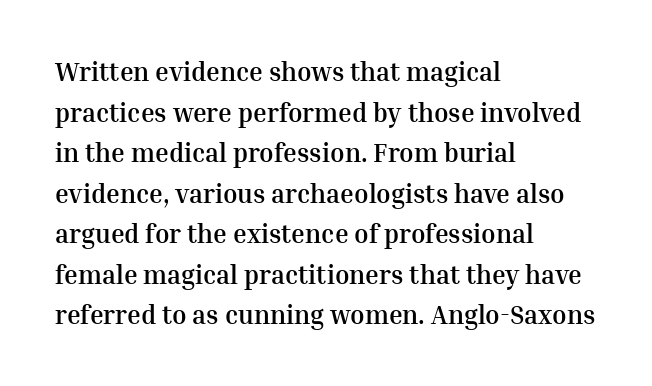
{"italic": "no", "bold": "yes", "underline": "no", "align": "left", "line_spacing": "normal", "line_spacing_ratio": 1.56, "letter_spacing": "normal", "letter_spacing_em": 0.0, "glyph_px": 26}
